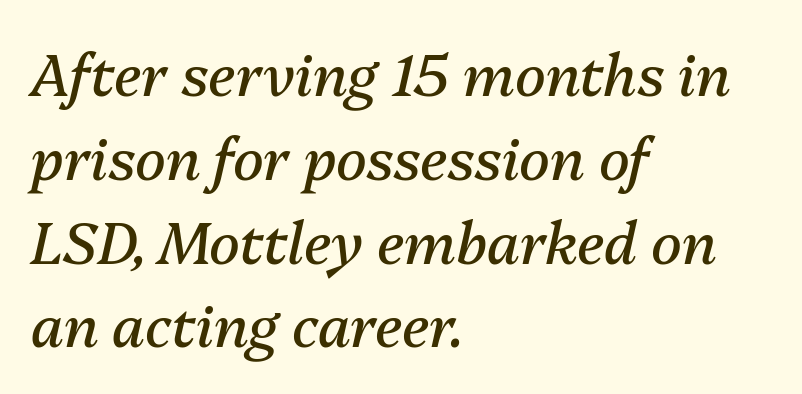
Between one letter and the next there's only the usual sliver of space. Summary of vertical rhythm: regular, with standard interline spacing. Visually the block forms a straight wall on the left and a jagged coastline on the right. Quick note: underline off. Would a proofreader flag this as italicized? Yes. Looks like regular typesetting: each glyph gets only the width it needs.
